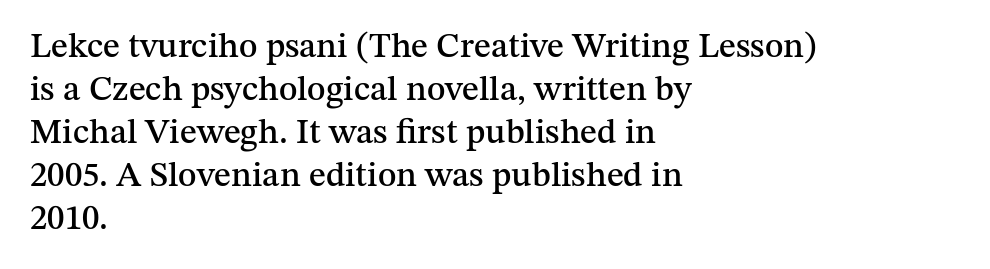
{"serif": "yes", "italic": "no", "width": "normal", "stroke_contrast": "medium", "x_height": "medium", "monospaced": "no", "underline": "no", "align": "left", "line_spacing_ratio": 1.23, "letter_spacing": "normal", "letter_spacing_em": 0.0, "glyph_px": 35}
